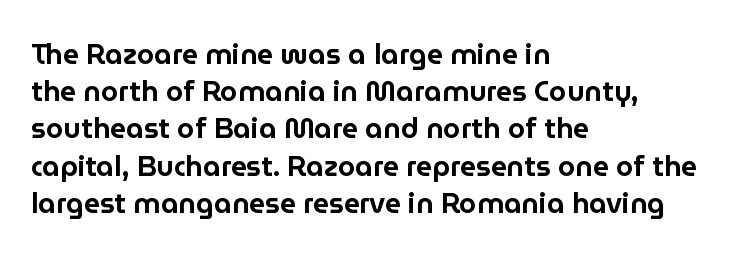
Q: Is the text italic (slanted)? A: No, it is upright.
Q: Is the typeface a serif or a sans-serif typeface? A: Sans-serif.
Q: Is the text underlined? A: No.
Q: How is the paragraph aligned? A: Left-aligned.
Q: Is the spacing between letters normal or unusually wide? A: Normal.
Q: Is the spacing between lines tight, normal or loose? A: Normal.
Q: Width (condensed, normal, or wide)? A: Normal.
Q: Stroke contrast? A: Low.
Q: x-height? A: Medium.
Q: Monospaced? A: No.
